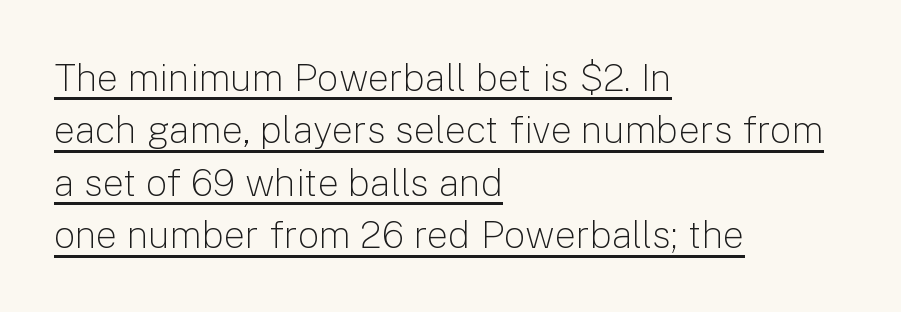
{"serif": "no", "italic": "no", "bold": "no", "weight": "light", "width": "normal", "stroke_contrast": "low", "x_height": "medium", "monospaced": "no", "underline": "yes", "align": "left", "line_spacing": "normal", "line_spacing_ratio": 1.38, "letter_spacing": "normal", "letter_spacing_em": 0.0, "glyph_px": 38}
